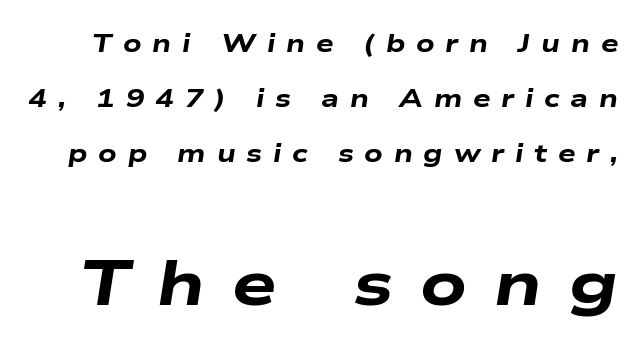
Airy leading. The rendering uses natural spacing where letterforms have individual widths. Letters rest on an invisible, unmarked baseline. Italic? Definitely — the glyphs are oblique. Notice how thick the strokes are: this is what a full bold looks like.
